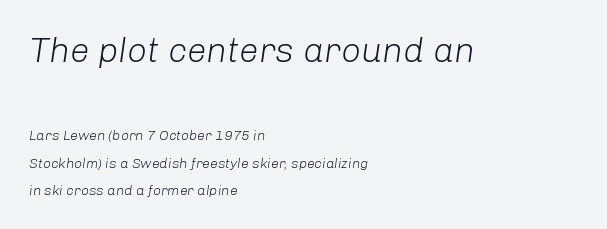
The image shows 35 px light type, italic (leaning right); set left-aligned, loose line spacing (1.97x), normal letter spacing, not underlined; the first (top) block is 2.5x larger; low stroke contrast and a medium x-height.
